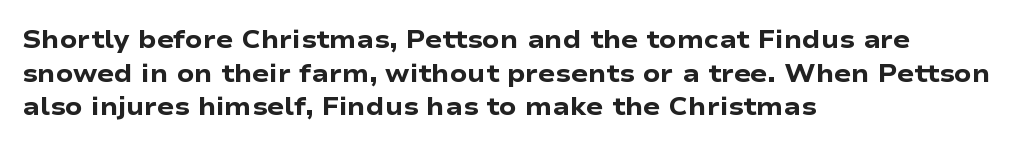
Q: Is the text bold? A: Yes.
Q: Is the text italic (slanted)? A: No, it is upright.
Q: Is the text underlined? A: No.
Q: How is the paragraph aligned? A: Left-aligned.
Q: Is the spacing between letters normal or unusually wide? A: Normal.
Q: Is the spacing between lines tight, normal or loose? A: Normal.
